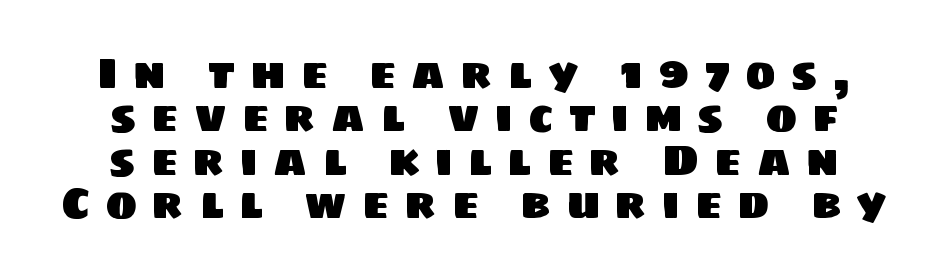
You can tell from the bare stems that sans-serif type was used. A student would call this center alignment; a typographer would say set centered. Bare-footed words on every line. Words appear elongated and porous because spacing is wide.
